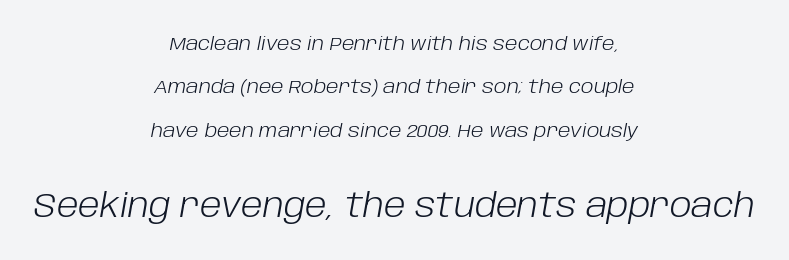
Q: Is the text bold? A: No.
Q: Is the text italic (slanted)? A: Yes, it leans right by about 10 degrees.
Q: Is the text underlined? A: No.
Q: How is the paragraph aligned? A: Centered.
Q: Is the spacing between letters normal or unusually wide? A: Normal.
Q: Is the spacing between lines tight, normal or loose? A: Loose.
Q: Which block of text is set in a larger size, the first (top) or the second (bottom)? A: The second (bottom) one.
Q: Width (condensed, normal, or wide)? A: Normal.
Q: Stroke contrast? A: Low.
Q: x-height? A: Large.
Q: Monospaced? A: No.
